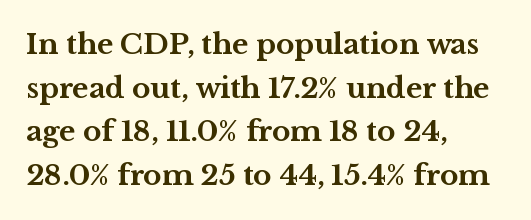
Q: Is the text bold? A: Yes.
Q: Is the text italic (slanted)? A: No, it is upright.
Q: Is the typeface a serif or a sans-serif typeface? A: Serif.
Q: Is the text underlined? A: No.
Q: How is the paragraph aligned? A: Left-aligned.
Q: Is the spacing between letters normal or unusually wide? A: Normal.
Q: Is the spacing between lines tight, normal or loose? A: Normal.
Q: Width (condensed, normal, or wide)? A: Wide.
Q: Stroke contrast? A: Medium.
Q: x-height? A: Medium.
Q: Monospaced? A: No.
